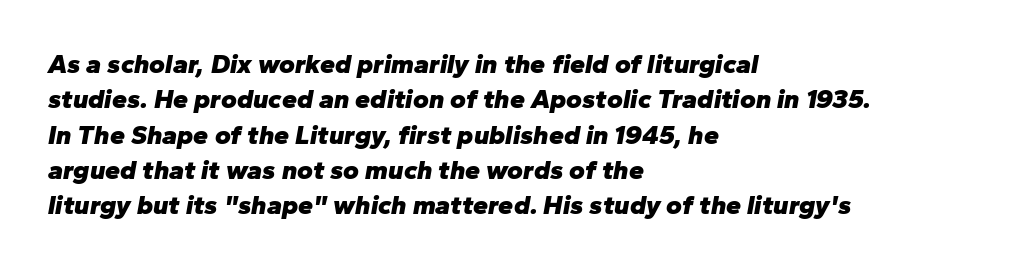
Q: Is the text bold? A: Yes.
Q: Is the text italic (slanted)? A: Yes, it leans right by about 10 degrees.
Q: Is the text underlined? A: No.
Q: How is the paragraph aligned? A: Left-aligned.
Q: Is the spacing between letters normal or unusually wide? A: Normal.
Q: Is the spacing between lines tight, normal or loose? A: Normal.
